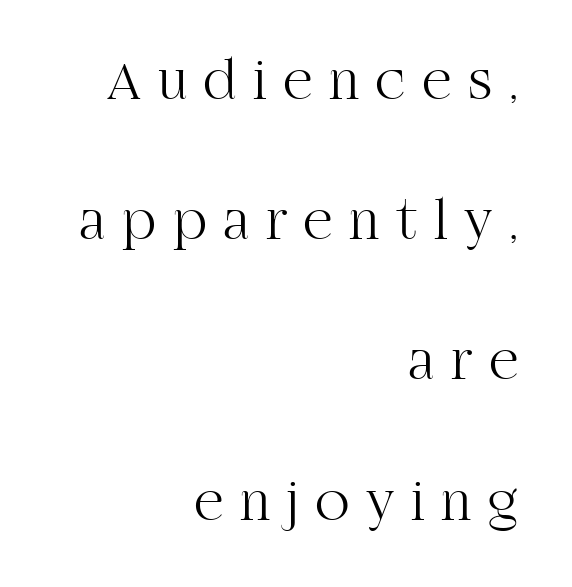
{"serif": "yes", "italic": "no", "bold": "no", "weight": "light", "width": "normal", "stroke_contrast": "high", "x_height": "large", "monospaced": "no", "underline": "no", "align": "right", "line_spacing": "loose", "line_spacing_ratio": 2.46, "letter_spacing": "wide", "letter_spacing_em": 0.29, "glyph_px": 57}
